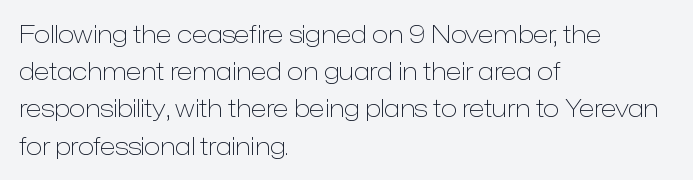
Ordinary non-slanted type is in use. This sample uses plain, unmodified letter spacing. Has an underline been added? It has not. The designer left line spacing at the default. The cut favours lightness, reaching ordinary text weight at its darkest. Layout note: lines flush left.
